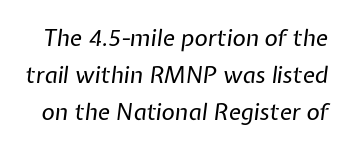
The image shows 23 px text type, italic (leaning right); set normal line spacing (1.6x), normal letter spacing, not underlined.
